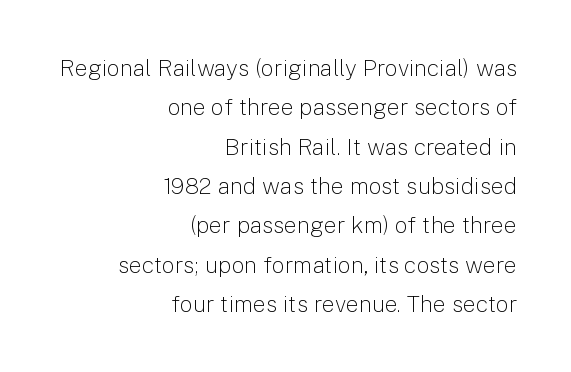
Q: Is the text bold? A: No.
Q: Is the text italic (slanted)? A: No, it is upright.
Q: Is the text underlined? A: No.
Q: How is the paragraph aligned? A: Right-aligned.
Q: Is the spacing between letters normal or unusually wide? A: Normal.
